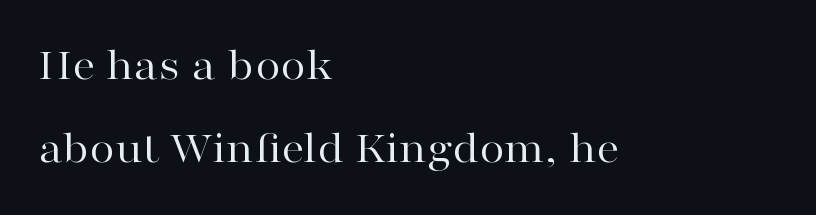
Q: Is the text bold? A: No.
Q: Is the text italic (slanted)? A: No, it is upright.
Q: Is the typeface a serif or a sans-serif typeface? A: Serif.
Q: Is the text underlined? A: No.
Q: How is the paragraph aligned? A: Left-aligned.
Q: Is the spacing between letters normal or unusually wide? A: Normal.
Q: Width (condensed, normal, or wide)? A: Wide.
Q: Stroke contrast? A: High.
Q: x-height? A: Medium.
Q: Monospaced? A: No.
